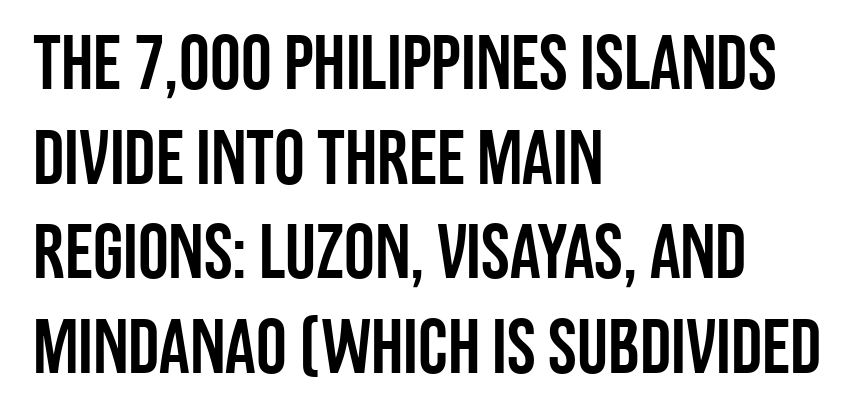
Q: Is the text italic (slanted)? A: No, it is upright.
Q: Is the typeface a serif or a sans-serif typeface? A: Sans-serif.
Q: Is the text underlined? A: No.
Q: How is the paragraph aligned? A: Left-aligned.
Q: Is the spacing between letters normal or unusually wide? A: Normal.
Q: Width (condensed, normal, or wide)? A: Condensed.
Q: Stroke contrast? A: Low.
Q: x-height? A: Large.
Q: Monospaced? A: No.
